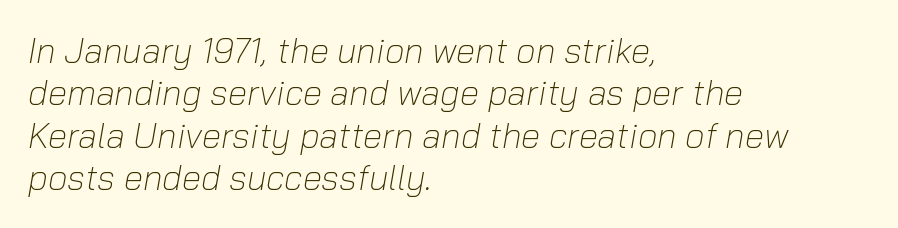
Q: Is the text bold? A: No.
Q: Is the text italic (slanted)? A: Yes, it leans right by about 10 degrees.
Q: Is the text underlined? A: No.
Q: How is the paragraph aligned? A: Left-aligned.
Q: Is the spacing between letters normal or unusually wide? A: Normal.
Q: Width (condensed, normal, or wide)? A: Normal.
Q: Stroke contrast? A: Low.
Q: x-height? A: Medium.
Q: Monospaced? A: No.
